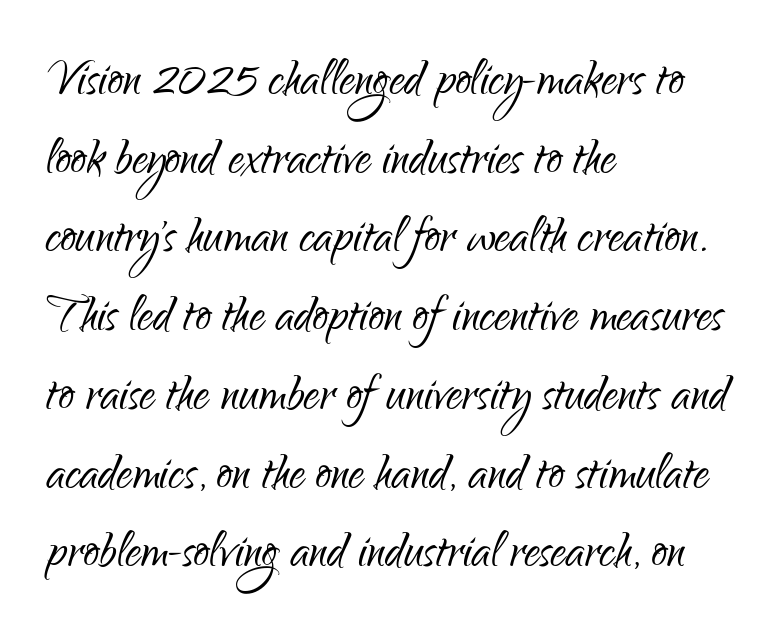
Students, observe: this is what conventionally led text looks like. The tracking reads as untouched default to a designer's eye. Is the type heavy? It reads as light-to-regular instead. Each letter keeps its own natural width here, so spacing adapts to shape. Lines of text with bare space underneath. This is sans-serif lettering, the kind often seen on screens and signage.
